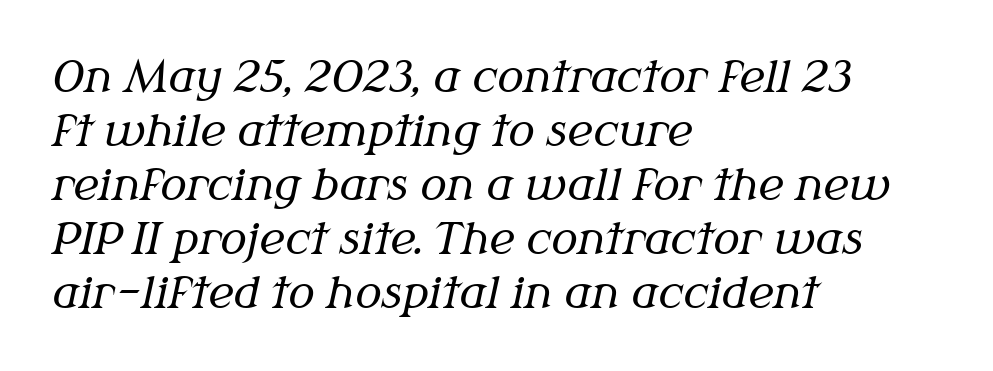
{"serif": "yes", "italic": "yes", "lean": "right", "slant_degrees": 12, "bold": "no", "weight": "regular", "width": "normal", "stroke_contrast": "medium", "x_height": "medium", "monospaced": "no", "underline": "no", "align": "left", "line_spacing_ratio": 1.23, "letter_spacing": "normal", "letter_spacing_em": 0.0, "glyph_px": 44}
